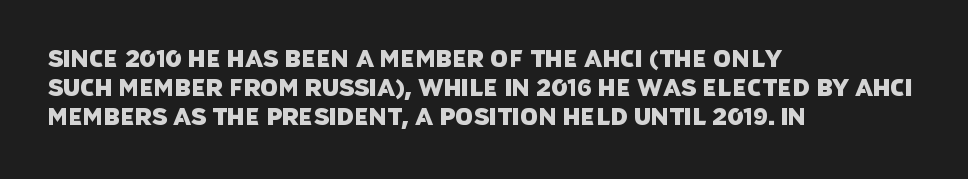
{"underline": "no", "align": "left", "line_spacing": "normal", "line_spacing_ratio": 1.27, "letter_spacing": "normal", "letter_spacing_em": 0.0, "glyph_px": 23}
